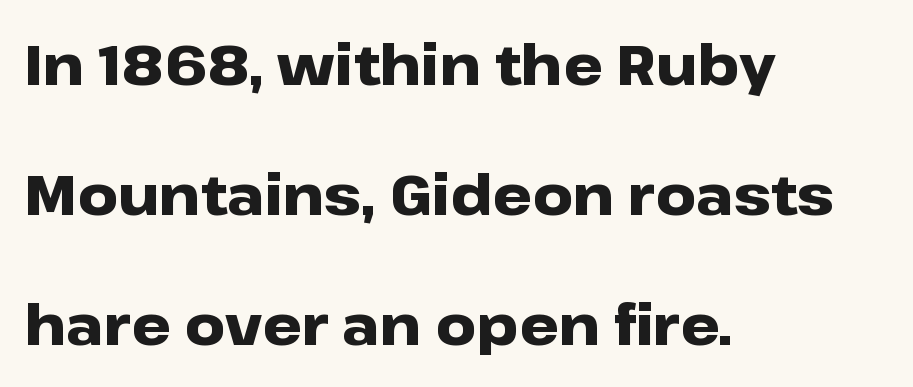
The image shows 56 px heavy, wide sans-serif type, upright; set left-aligned, loose line spacing (2.32x), normal letter spacing, not underlined; low stroke contrast and a medium x-height.
